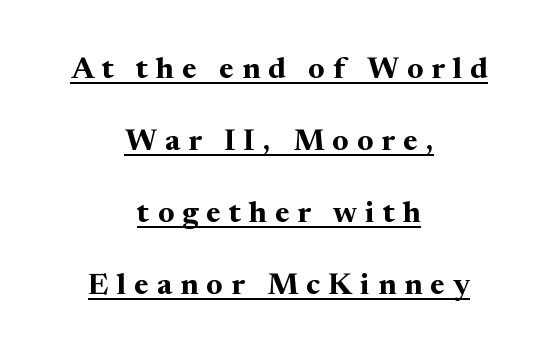
{"serif": "yes", "italic": "no", "bold": "yes", "weight": "bold", "width": "normal", "stroke_contrast": "medium", "x_height": "medium", "monospaced": "no", "underline": "yes", "align": "center", "line_spacing": "loose", "line_spacing_ratio": 2.4, "letter_spacing": "wide", "letter_spacing_em": 0.27, "glyph_px": 30}
